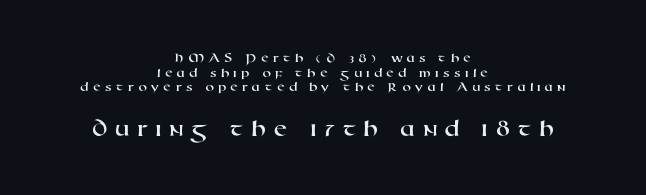
The image shows 25 px text type; set centered, tight line spacing (1.05x), unusually wide letter spacing (+0.28 em), not underlined; the second (bottom) block is 1.79x larger.
